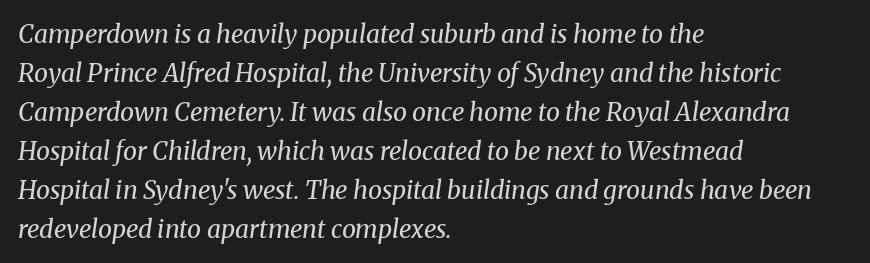
The image shows 25 px text type, italic (leaning right); set left-aligned, normal line spacing (1.56x), normal letter spacing, not underlined.
